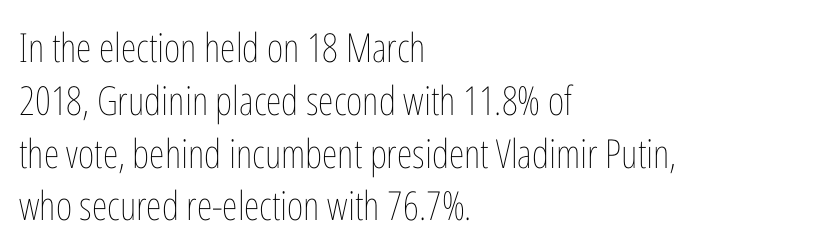
Q: Is the text bold? A: No.
Q: Is the text italic (slanted)? A: No, it is upright.
Q: Is the text underlined? A: No.
Q: How is the paragraph aligned? A: Left-aligned.
Q: Is the spacing between letters normal or unusually wide? A: Normal.
Q: Is the spacing between lines tight, normal or loose? A: Normal.
Q: Width (condensed, normal, or wide)? A: Condensed.
Q: Stroke contrast? A: Low.
Q: x-height? A: Medium.
Q: Monospaced? A: No.
